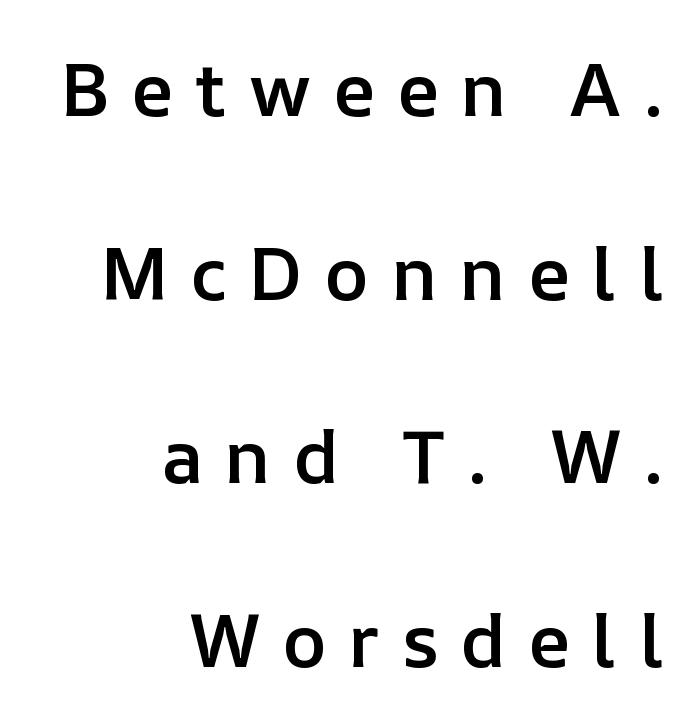
The image shows 75 px semibold type, upright; set right-aligned, loose line spacing (2.45x), unusually wide letter spacing (+0.29 em), not underlined; low stroke contrast and a medium x-height.
